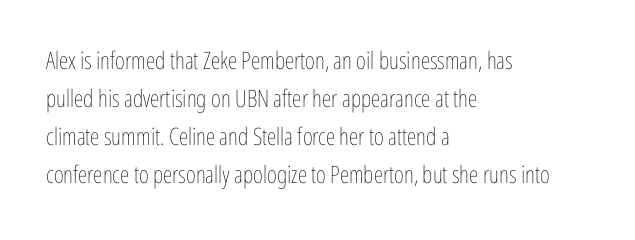
Is there much room between lines? A standard amount, neither cramped nor airy. A roman cut, with each character standing at attention. How are the letters spaced? Ordinarily, with no added tracking. This rendering features lettering with no underline. The paragraph shown leans on its left margin. The weight tops out at a normal text grade.
